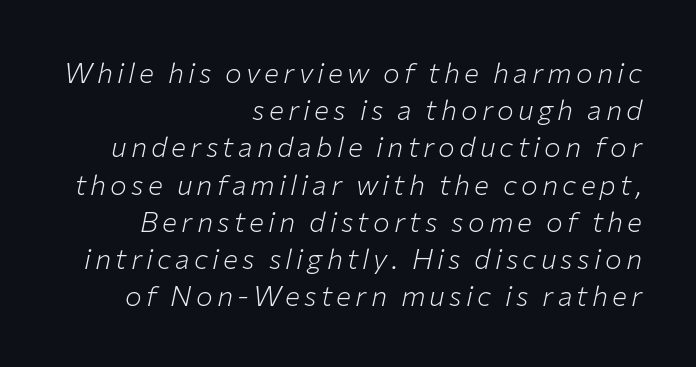
Q: Is the text bold? A: No.
Q: Is the text italic (slanted)? A: Yes, it leans right by about 12 degrees.
Q: Is the text underlined? A: No.
Q: How is the paragraph aligned? A: Right-aligned.
Q: Is the spacing between lines tight, normal or loose? A: Normal.
Q: Width (condensed, normal, or wide)? A: Normal.
Q: Stroke contrast? A: Low.
Q: x-height? A: Medium.
Q: Monospaced? A: No.
